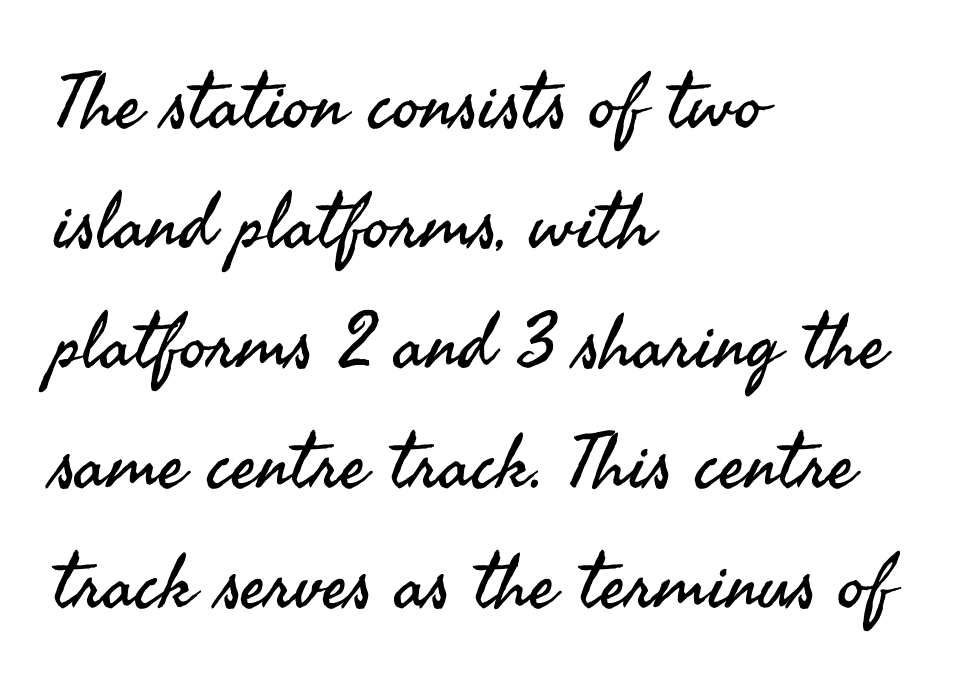
Students, note that the glyphs here touch the page at normal intervals. The gap between lines stays unmarked. Weight class: somewhere from thin through regular. The text block is weighted toward the left margin, trailing off unevenly rightward.
